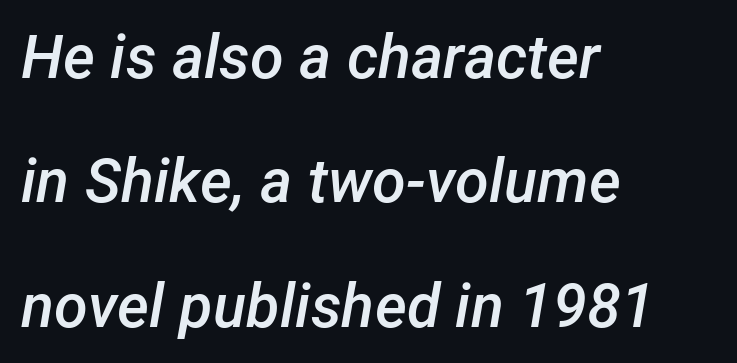
These lines are rendered in a variable-pitch font. Rendered with sloped, italic letterforms. Widely set lines give the paragraph a tall, airy silhouette. The space beneath each line is pristine and unruled. The paragraph shown leans on its left margin.
